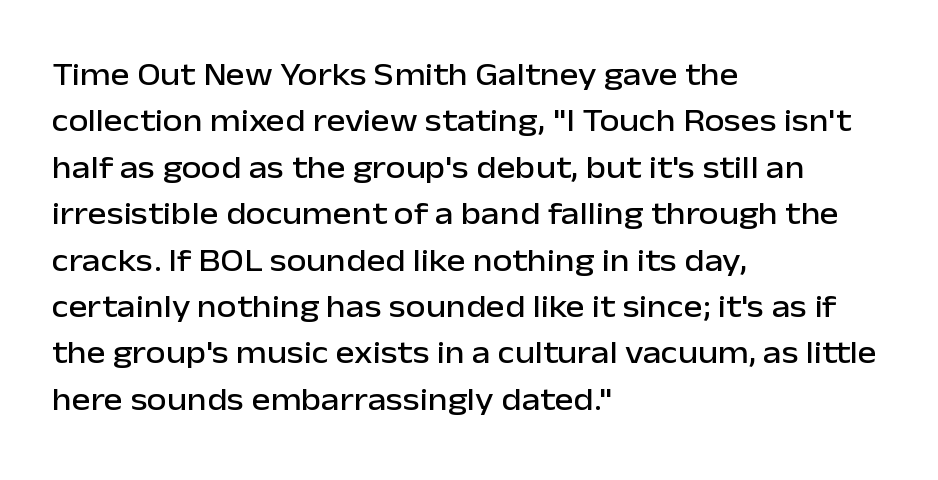
These lines keep a tight, regular rhythm from letter to letter. Rows of type keep a routine distance in the vertical direction. This sample has the flowing, uneven cadence of proportional lettering. The typography opts for an upright posture over an oblique one.
